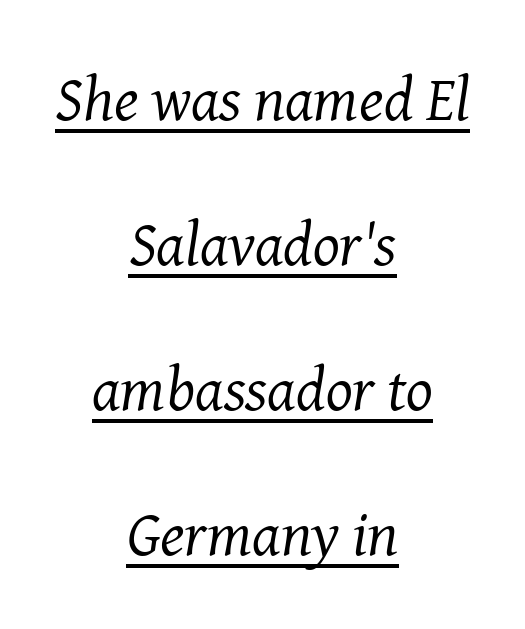
{"serif": "yes", "italic": "yes", "lean": "right", "slant_degrees": 8, "bold": "no", "weight": "regular", "width": "normal", "stroke_contrast": "medium", "x_height": "medium", "monospaced": "no", "underline": "yes", "align": "center", "line_spacing": "loose", "line_spacing_ratio": 2.3, "letter_spacing": "normal", "letter_spacing_em": 0.0, "glyph_px": 63}
